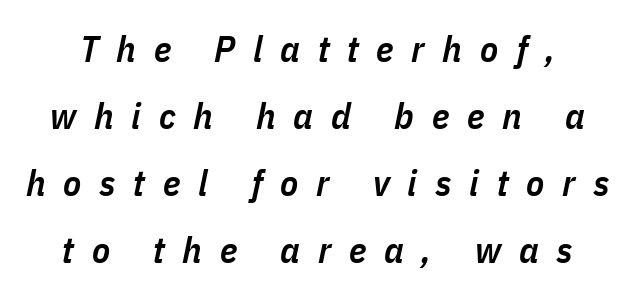
Q: Is the text bold? A: Semi-bold.
Q: Is the text italic (slanted)? A: Yes, it leans right by about 11 degrees.
Q: Is the text underlined? A: No.
Q: Is the spacing between letters normal or unusually wide? A: Unusually wide.
Q: Width (condensed, normal, or wide)? A: Condensed.
Q: Stroke contrast? A: Low.
Q: x-height? A: Medium.
Q: Monospaced? A: No.
